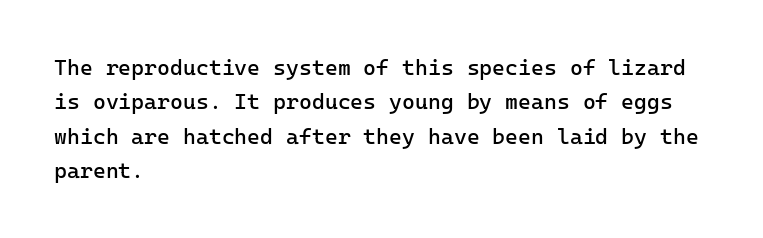
Q: Is the text bold? A: No.
Q: Is the text italic (slanted)? A: No, it is upright.
Q: Is the text underlined? A: No.
Q: How is the paragraph aligned? A: Left-aligned.
Q: Is the spacing between letters normal or unusually wide? A: Normal.
Q: Is the spacing between lines tight, normal or loose? A: Normal.
